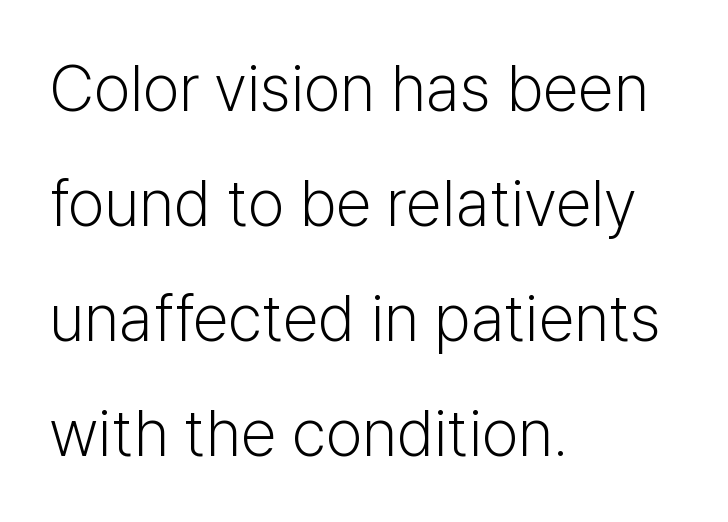
The image shows 65 px light sans-serif type, upright; set left-aligned, line spacing 1.77x, normal letter spacing, not underlined; low stroke contrast and a medium x-height.
